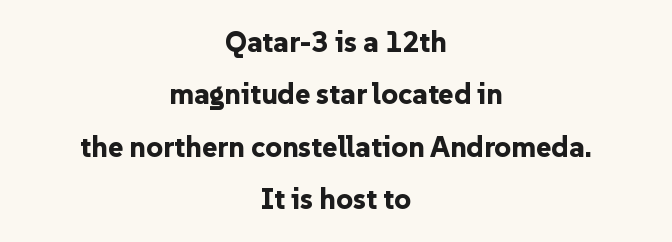
The image shows 29 px bold sans-serif type, upright; set centered, line spacing 1.81x, normal letter spacing, not underlined; low stroke contrast and a medium x-height.
